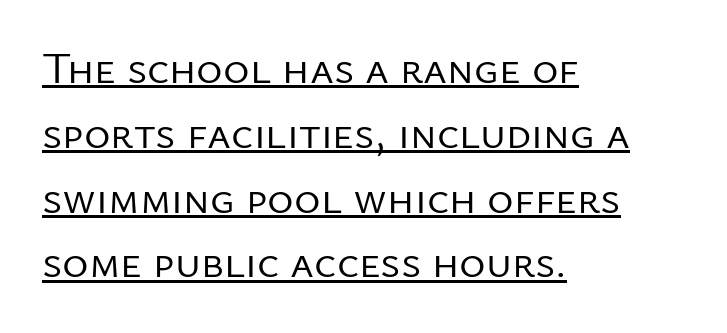
{"serif": "no", "italic": "no", "bold": "no", "weight": "regular", "width": "normal", "stroke_contrast": "low", "x_height": "medium", "monospaced": "no", "underline": "yes", "align": "left", "line_spacing": "normal", "line_spacing_ratio": 1.44, "letter_spacing": "normal", "letter_spacing_em": 0.0, "glyph_px": 45}
